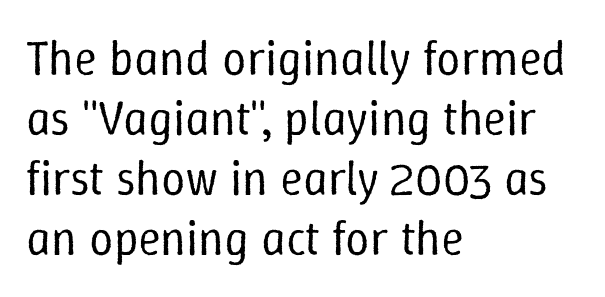
The image shows 48 px regular-weight type, upright; set left-aligned, normal line spacing (1.25x), normal letter spacing, not underlined; low stroke contrast and a medium x-height.
